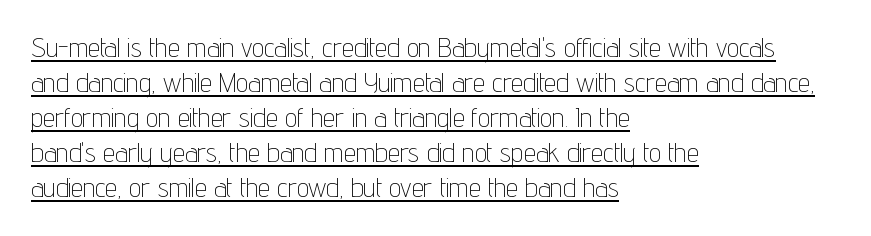
The image shows 27 px text type, upright; set left-aligned, normal line spacing (1.3x), normal letter spacing, underlined.
